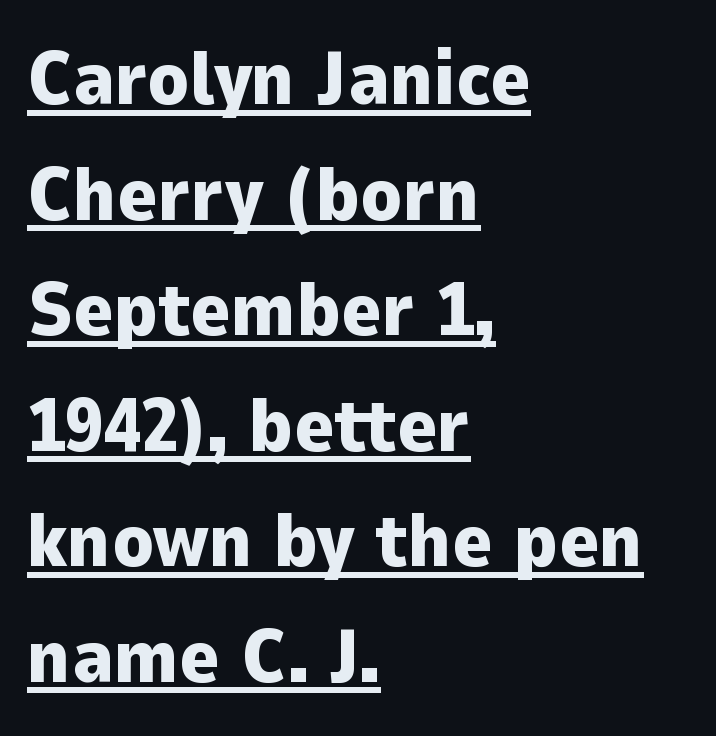
The image shows 76 px heavy sans-serif type, upright; set left-aligned, normal line spacing (1.52x), normal letter spacing, underlined; low stroke contrast and a medium x-height.
